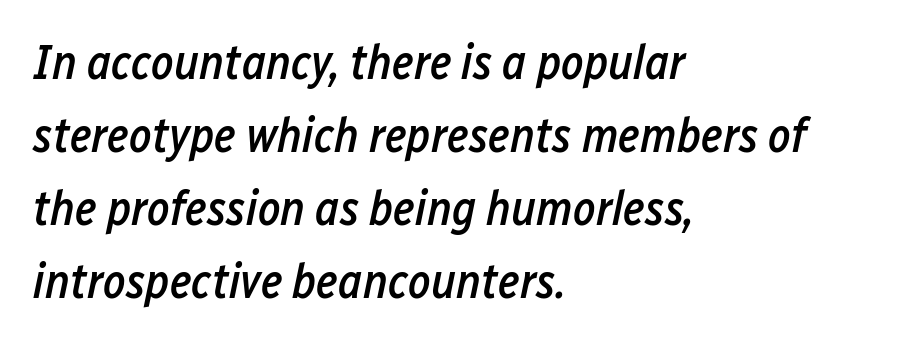
Q: Is the text bold? A: Semi-bold.
Q: Is the text italic (slanted)? A: Yes, it leans right by about 12 degrees.
Q: Is the text underlined? A: No.
Q: How is the paragraph aligned? A: Left-aligned.
Q: Is the spacing between letters normal or unusually wide? A: Normal.
Q: Is the spacing between lines tight, normal or loose? A: Normal.
Q: Width (condensed, normal, or wide)? A: Condensed.
Q: Stroke contrast? A: Low.
Q: x-height? A: Medium.
Q: Monospaced? A: No.
